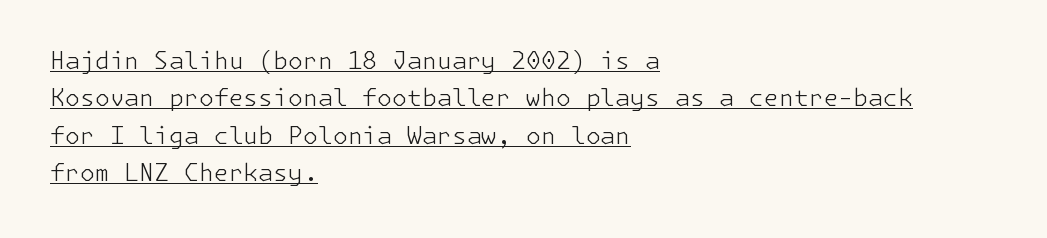
These lines keep a tight, regular rhythm from letter to letter. Teacher's note: observe the even left margin — that is flush-left alignment. The letterforms sit at book weight or below. Normally led — the rows are evenly, conventionally spaced. When letters stand straight like this, we call the style roman or upright.
